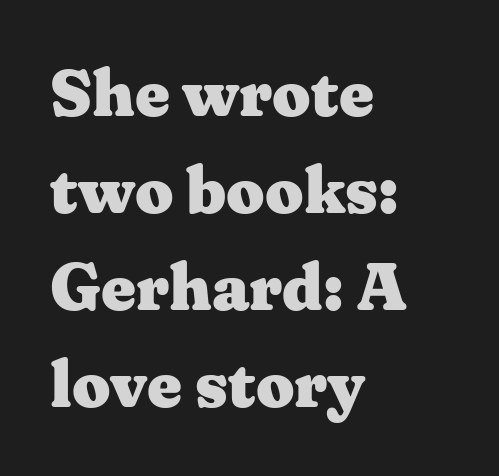
Q: Is the text bold? A: Yes.
Q: Is the text italic (slanted)? A: No, it is upright.
Q: Is the typeface a serif or a sans-serif typeface? A: Serif.
Q: Is the text underlined? A: No.
Q: How is the paragraph aligned? A: Left-aligned.
Q: Is the spacing between letters normal or unusually wide? A: Normal.
Q: Is the spacing between lines tight, normal or loose? A: Normal.
Q: Width (condensed, normal, or wide)? A: Wide.
Q: Stroke contrast? A: Medium.
Q: x-height? A: Medium.
Q: Monospaced? A: No.
